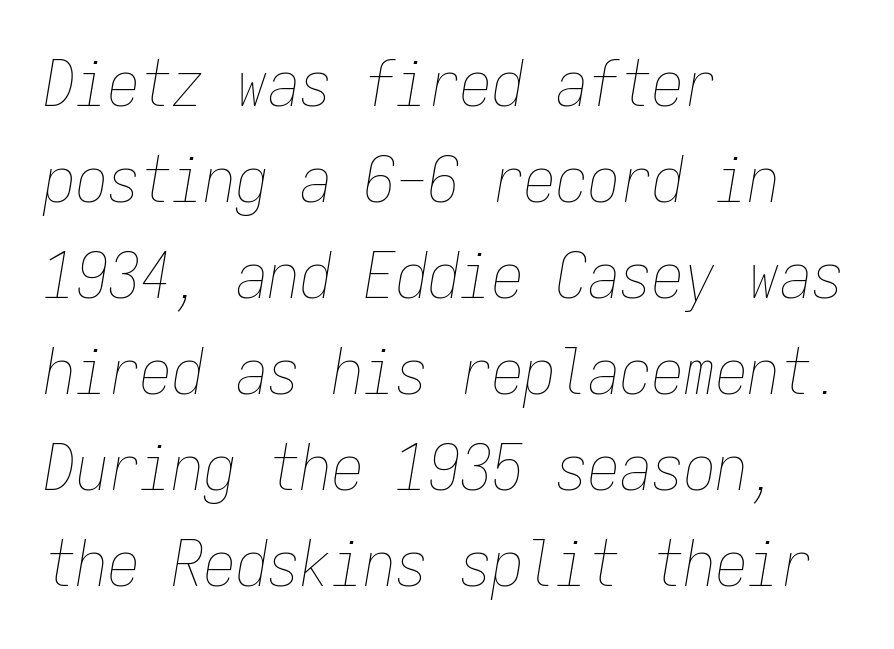
Q: Is the text bold? A: No.
Q: Is the text italic (slanted)? A: Yes, it leans right by about 9 degrees.
Q: Is the text underlined? A: No.
Q: How is the paragraph aligned? A: Left-aligned.
Q: Is the spacing between letters normal or unusually wide? A: Normal.
Q: Is the spacing between lines tight, normal or loose? A: Normal.
Q: Width (condensed, normal, or wide)? A: Condensed.
Q: Stroke contrast? A: Low.
Q: x-height? A: Medium.
Q: Monospaced? A: Yes.
